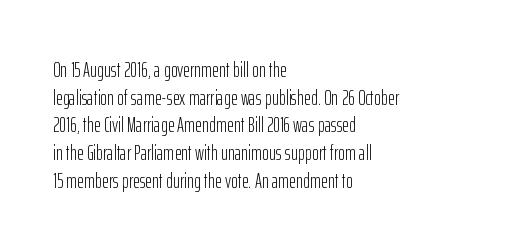
The image shows 21 px text type, upright; set left-aligned, normal line spacing (1.32x), normal letter spacing, not underlined.
